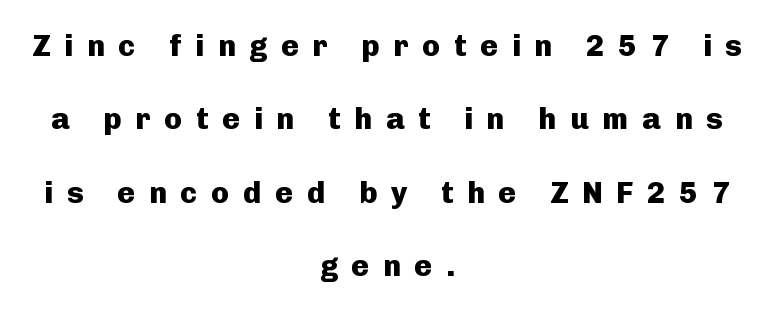
Students, observe: this is what heavily led, spacious text looks like. The whitespace from short lines is split evenly between both sides. The type sits square on the baseline with zero lean. Pretty heavy lettering here — definitely bold. Spacing between characters has been opened up far beyond the box default.
